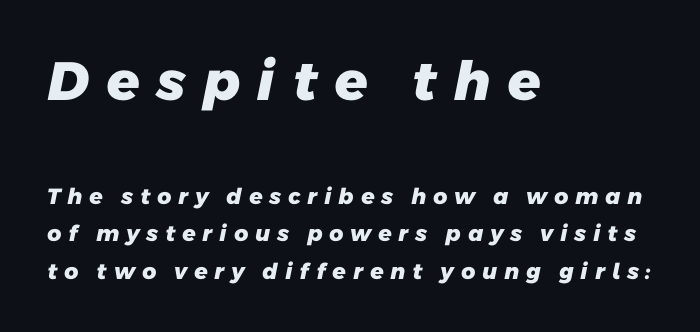
Q: Is the text bold? A: Yes.
Q: Is the typeface a serif or a sans-serif typeface? A: Sans-serif.
Q: Is the text underlined? A: No.
Q: How is the paragraph aligned? A: Left-aligned.
Q: Is the spacing between letters normal or unusually wide? A: Unusually wide.
Q: Is the spacing between lines tight, normal or loose? A: Normal.
Q: Which block of text is set in a larger size, the first (top) or the second (bottom)? A: The first (top) one.
Q: Width (condensed, normal, or wide)? A: Normal.
Q: Stroke contrast? A: Low.
Q: x-height? A: Medium.
Q: Monospaced? A: No.
